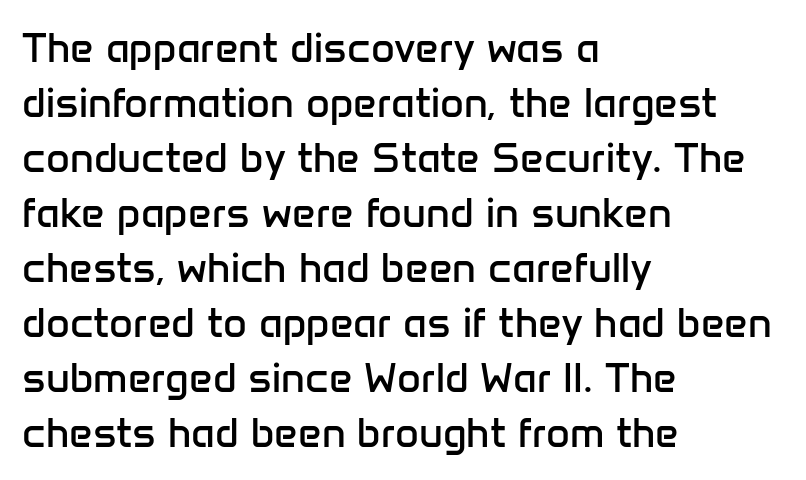
Q: Is the text bold? A: No.
Q: Is the text italic (slanted)? A: No, it is upright.
Q: Is the typeface a serif or a sans-serif typeface? A: Sans-serif.
Q: Is the text underlined? A: No.
Q: How is the paragraph aligned? A: Left-aligned.
Q: Is the spacing between letters normal or unusually wide? A: Normal.
Q: Is the spacing between lines tight, normal or loose? A: Normal.
Q: Width (condensed, normal, or wide)? A: Normal.
Q: Stroke contrast? A: Low.
Q: x-height? A: Medium.
Q: Monospaced? A: No.
